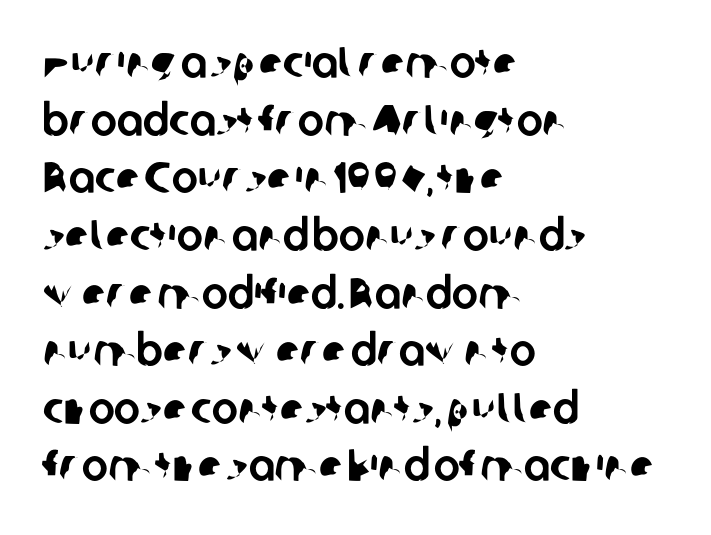
The typeface chosen for these lines omits serifs. One glance says typical: line gaps are just what's usual. Horizontally, the lines are justified to the leading edge only. Nobody drew a line under any word here. Short note: letters normally spaced.
